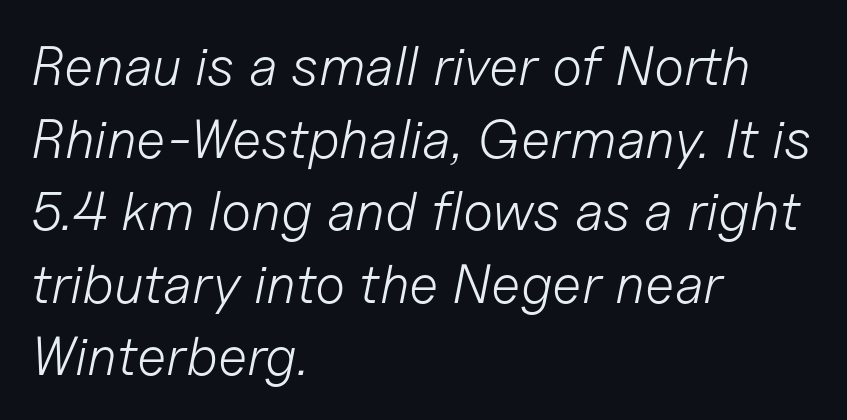
The image shows 55 px light type, italic (leaning right); set left-aligned, normal line spacing (1.32x), normal letter spacing, not underlined; low stroke contrast and a medium x-height.
